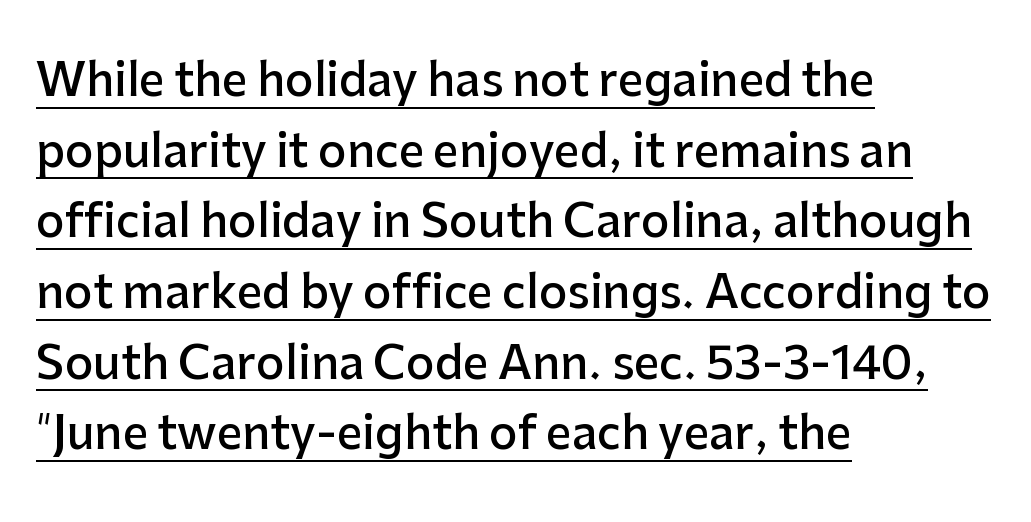
Descenders here cross a horizontal rule under the line. Nope, no serifs anywhere on these letters. A classic flush-left, rag-right setting is used for this passage. This sample has the flowing, uneven cadence of proportional lettering. The rendering uses a semibold face; strokes are thickened but not to full bold.
